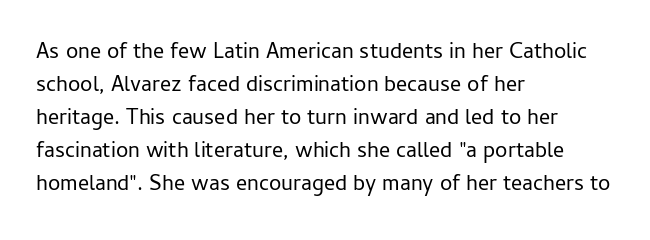
Q: Is the text bold? A: No.
Q: Is the text italic (slanted)? A: No, it is upright.
Q: Is the text underlined? A: No.
Q: How is the paragraph aligned? A: Left-aligned.
Q: Is the spacing between letters normal or unusually wide? A: Normal.
Q: Is the spacing between lines tight, normal or loose? A: Normal.
